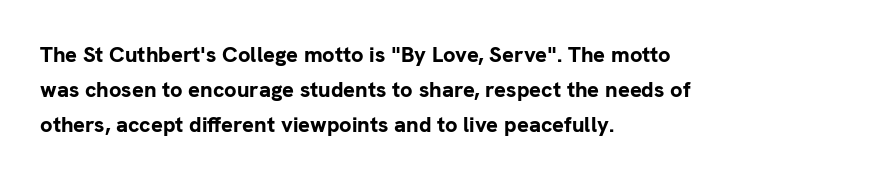
The image shows 22 px bold type, upright; set left-aligned, normal line spacing (1.58x), normal letter spacing, not underlined.
